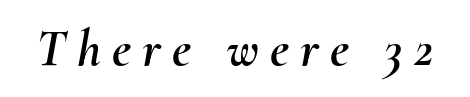
Honestly, there is no underline to notice here at all. Quick note: italic. Spacing verdict: proportional, widths tailored to each character. The type is letterspaced generously, with wide tracking.
